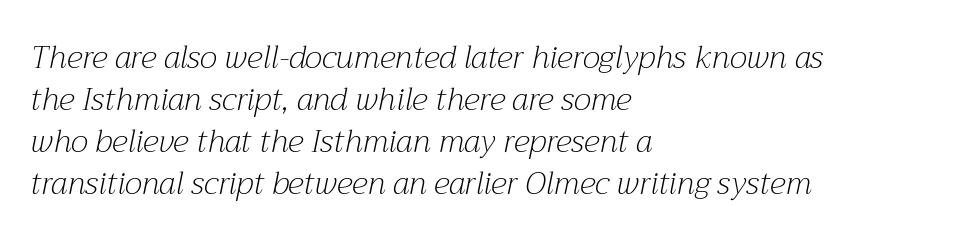
What kind of face is this? One with serifs. The passage shown is not bold in any degree. Alignment: flush left. Varying glyph widths throughout — classic text-font behaviour. An italicized treatment has been applied to the whole sample.
